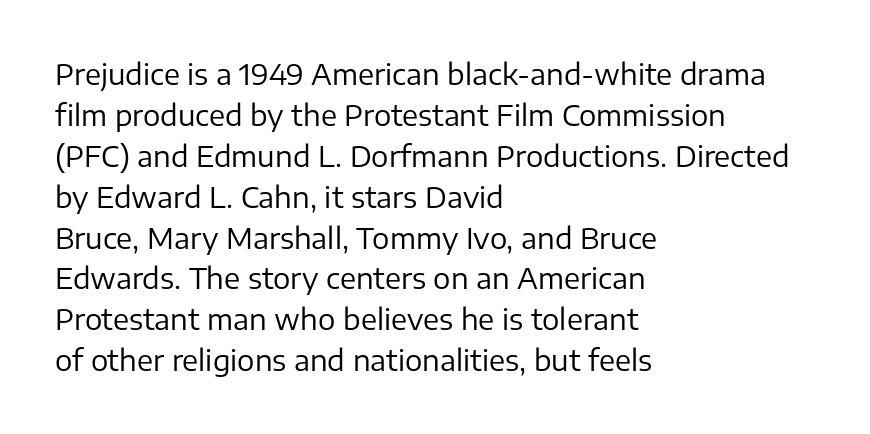
Stroke mass is kept to a normal reading level or below. Summary of vertical rhythm: regular, with standard interline spacing. The letterforms sit shoulder to shoulder at normal distance. Do the characters align in a grid? No, the font is proportional. Unlike a traditional serif, this face leaves its strokes unadorned. Italic? Not at all — the glyphs are vertical.
